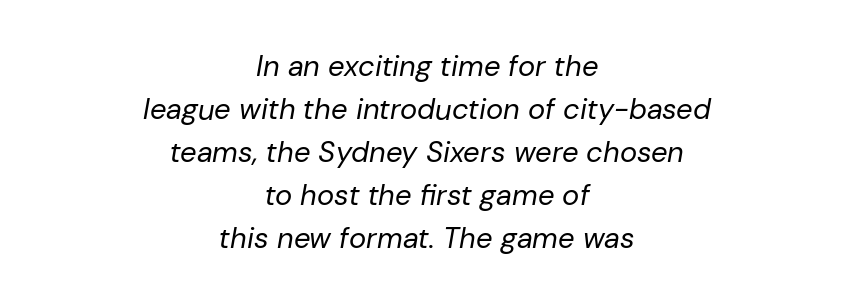
Q: Is the text bold? A: No.
Q: Is the text italic (slanted)? A: Yes, it leans right by about 10 degrees.
Q: Is the text underlined? A: No.
Q: How is the paragraph aligned? A: Centered.
Q: Is the spacing between letters normal or unusually wide? A: Normal.
Q: Is the spacing between lines tight, normal or loose? A: Normal.
Q: Width (condensed, normal, or wide)? A: Normal.
Q: Stroke contrast? A: Low.
Q: x-height? A: Medium.
Q: Monospaced? A: No.
